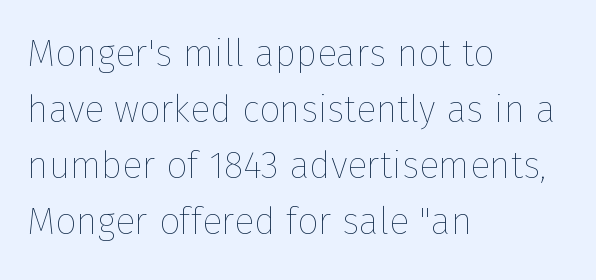
Q: Is the text bold? A: No.
Q: Is the text italic (slanted)? A: No, it is upright.
Q: Is the text underlined? A: No.
Q: How is the paragraph aligned? A: Left-aligned.
Q: Is the spacing between letters normal or unusually wide? A: Normal.
Q: Is the spacing between lines tight, normal or loose? A: Normal.
Q: Width (condensed, normal, or wide)? A: Normal.
Q: Stroke contrast? A: Low.
Q: x-height? A: Medium.
Q: Monospaced? A: No.
